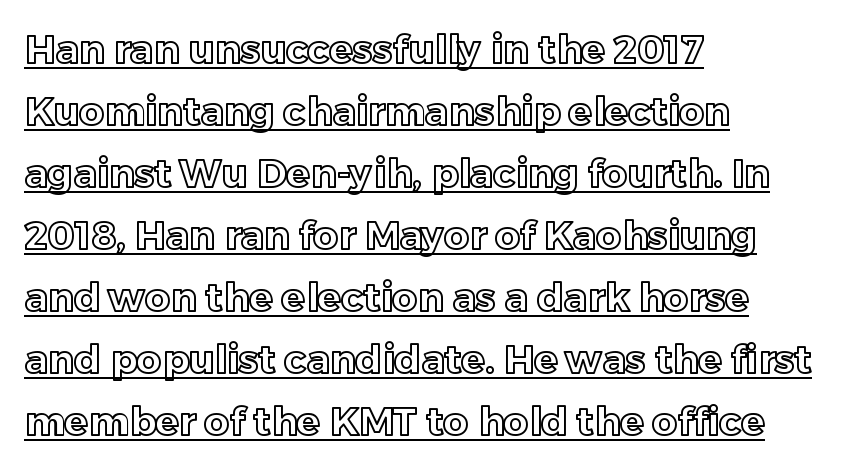
{"italic": "no", "width": "normal", "x_height": "medium", "monospaced": "no", "underline": "yes", "align": "left", "line_spacing": "normal", "line_spacing_ratio": 1.59, "letter_spacing": "normal", "letter_spacing_em": 0.0, "glyph_px": 39}
